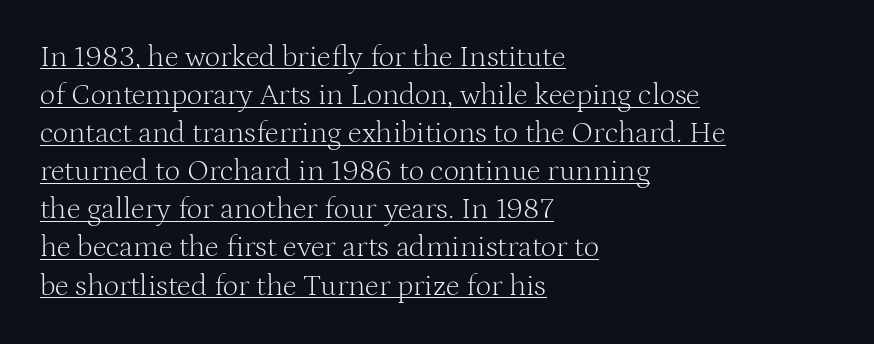
{"serif": "yes", "italic": "no", "bold": "no", "weight": "light", "width": "normal", "stroke_contrast": "medium", "x_height": "medium", "monospaced": "no", "underline": "yes", "align": "left", "line_spacing": "normal", "line_spacing_ratio": 1.27, "letter_spacing": "normal", "letter_spacing_em": 0.0, "glyph_px": 30}
